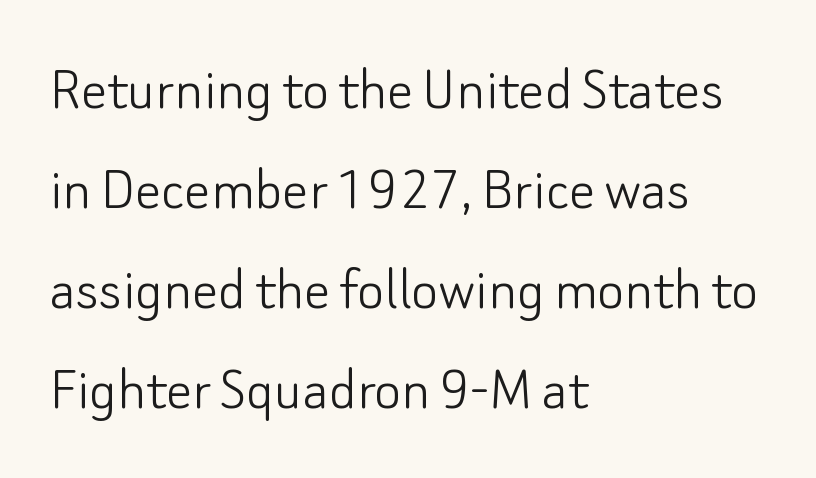
{"serif": "no", "italic": "no", "bold": "no", "weight": "light", "width": "normal", "stroke_contrast": "low", "x_height": "small", "monospaced": "no", "underline": "no", "align": "left", "line_spacing": "normal", "line_spacing_ratio": 1.54, "letter_spacing": "normal", "letter_spacing_em": 0.0, "glyph_px": 65}
